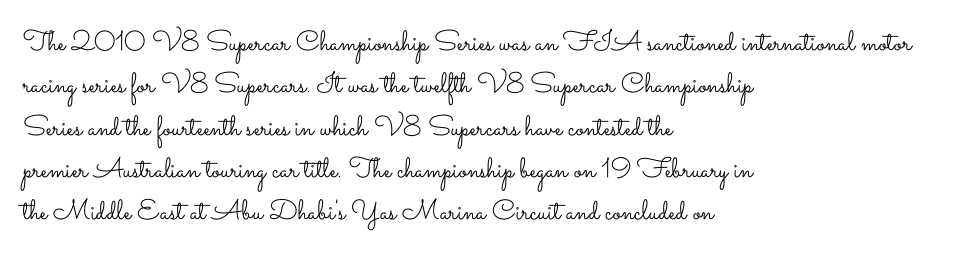
Tracking here is standard; glyphs follow each other at the usual distance. The typesetting does not lean heavy: it is not bold. A typesetter would call this proportional, since set widths differ per character. Lines of text with bare space underneath.
